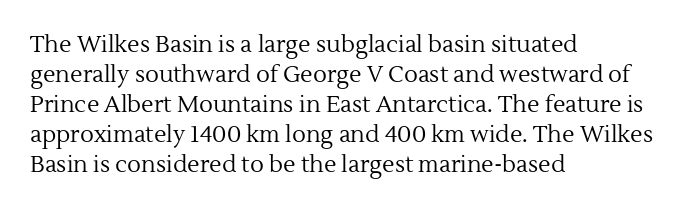
Q: Is the text bold? A: No.
Q: Is the text italic (slanted)? A: No, it is upright.
Q: Is the text underlined? A: No.
Q: How is the paragraph aligned? A: Left-aligned.
Q: Is the spacing between letters normal or unusually wide? A: Normal.
Q: Is the spacing between lines tight, normal or loose? A: Normal.
